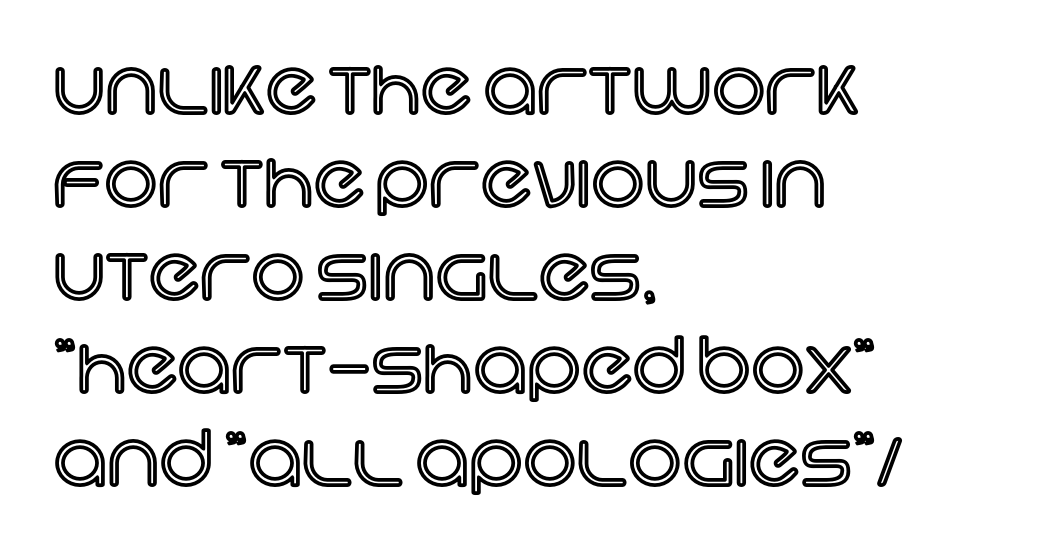
The image shows 75 px text type, upright; set left-aligned, line spacing 1.24x, normal letter spacing, not underlined; a large x-height.
